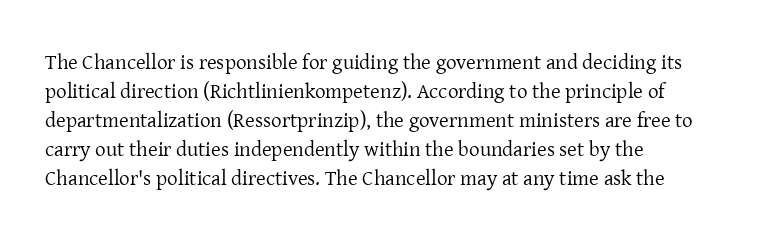
Q: Is the text bold? A: No.
Q: Is the text italic (slanted)? A: No, it is upright.
Q: Is the text underlined? A: No.
Q: How is the paragraph aligned? A: Left-aligned.
Q: Is the spacing between letters normal or unusually wide? A: Normal.
Q: Is the spacing between lines tight, normal or loose? A: Normal.
